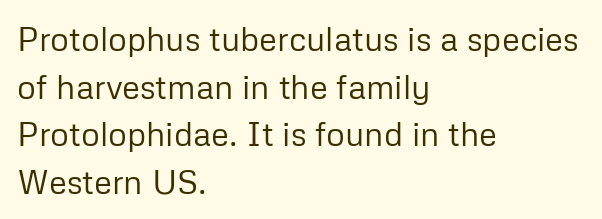
{"serif": "no", "italic": "no", "bold": "no", "weight": "regular", "width": "normal", "stroke_contrast": "low", "x_height": "medium", "monospaced": "no", "underline": "no", "align": "left", "line_spacing": "normal", "line_spacing_ratio": 1.44, "letter_spacing": "normal", "letter_spacing_em": 0.0, "glyph_px": 33}
